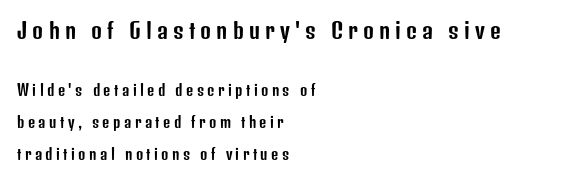
Q: Is the text italic (slanted)? A: No, it is upright.
Q: Is the text underlined? A: No.
Q: How is the paragraph aligned? A: Left-aligned.
Q: Is the spacing between letters normal or unusually wide? A: Unusually wide.
Q: Is the spacing between lines tight, normal or loose? A: Loose.
Q: Which block of text is set in a larger size, the first (top) or the second (bottom)? A: The first (top) one.
